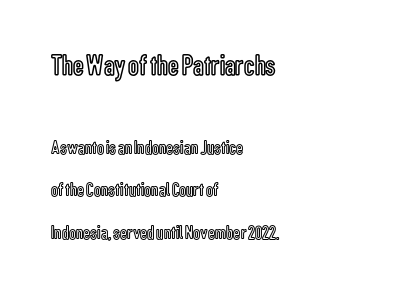
Rule under the text: the space is simply empty. Looks like regular typesetting: each glyph gets only the width it needs. This rendering uses left alignment, leaving the right contour irregular. Tracking here is standard; glyphs follow each other at the usual distance. Posture: vertical. The vertical gap from one line to the next is large.
